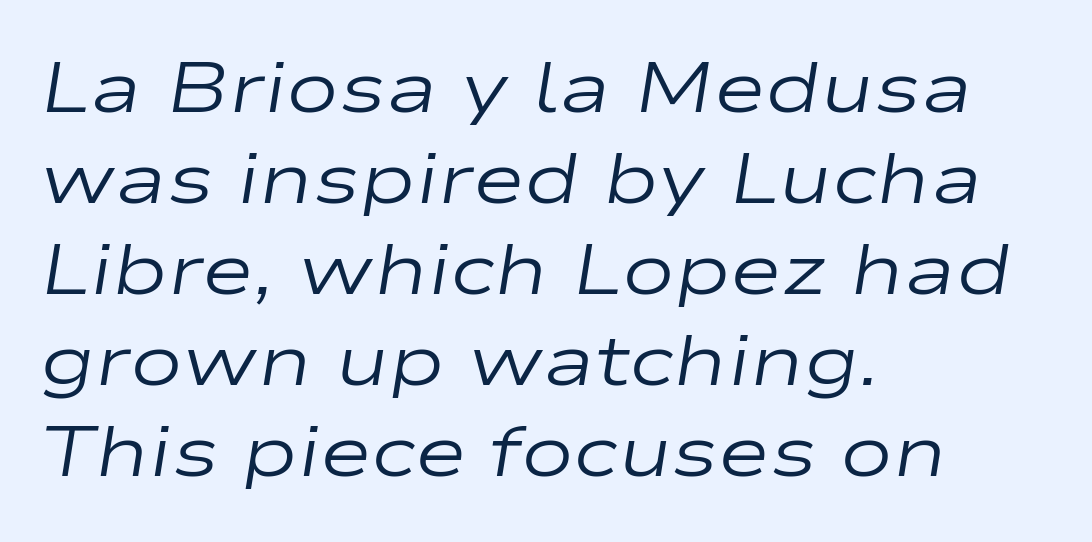
The image shows 71 px regular-weight, wide type, italic (leaning right); set left-aligned, normal line spacing (1.28x), normal letter spacing, not underlined; low stroke contrast and a medium x-height.
